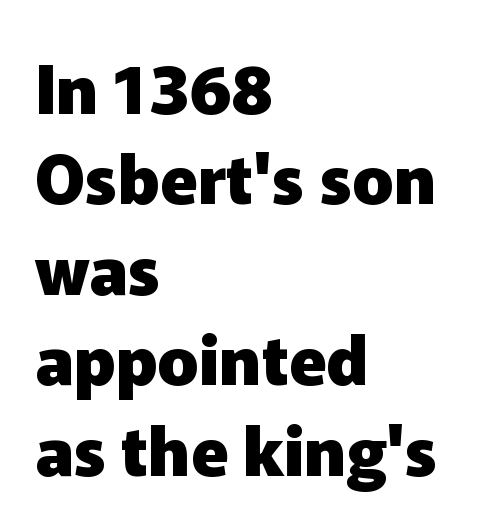
{"serif": "no", "italic": "no", "bold": "yes", "weight": "heavy", "width": "normal", "stroke_contrast": "low", "x_height": "medium", "monospaced": "no", "underline": "no", "align": "left", "line_spacing": "normal", "line_spacing_ratio": 1.33, "letter_spacing": "normal", "letter_spacing_em": 0.0, "glyph_px": 68}
